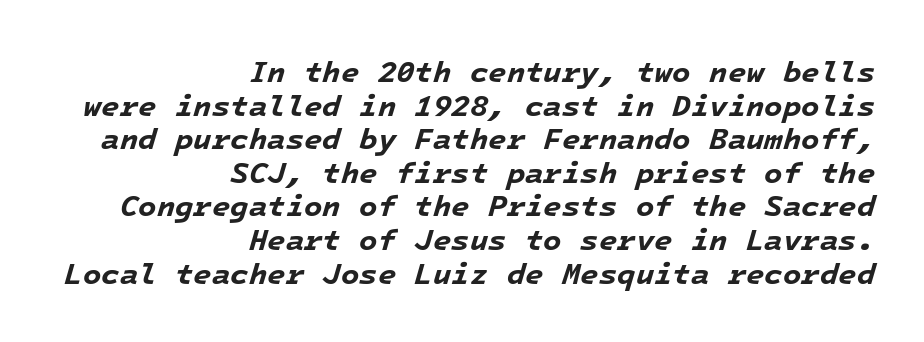
The image shows 30 px bold type, italic (leaning right), monospaced; set right-aligned, tight line spacing (1.12x), normal letter spacing, not underlined; low stroke contrast and a medium x-height.
